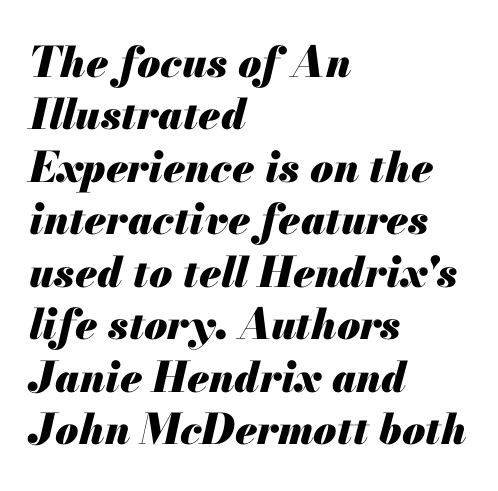
{"italic": "yes", "lean": "right", "slant_degrees": 13, "bold": "yes", "weight": "heavy", "width": "normal", "stroke_contrast": "medium", "x_height": "small", "monospaced": "no", "underline": "no", "align": "left", "line_spacing": "normal", "line_spacing_ratio": 1.25, "letter_spacing": "normal", "letter_spacing_em": 0.0, "glyph_px": 42}
